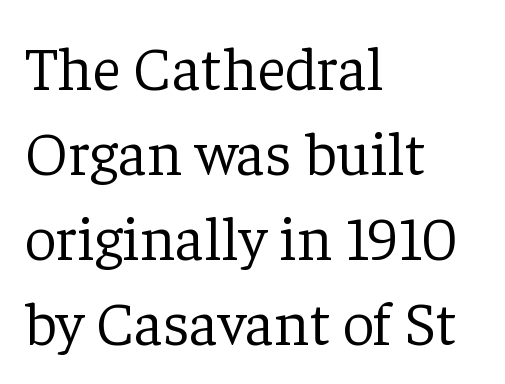
Q: Is the text bold? A: No.
Q: Is the text italic (slanted)? A: No, it is upright.
Q: Is the typeface a serif or a sans-serif typeface? A: Serif.
Q: Is the text underlined? A: No.
Q: How is the paragraph aligned? A: Left-aligned.
Q: Is the spacing between letters normal or unusually wide? A: Normal.
Q: Is the spacing between lines tight, normal or loose? A: Normal.
Q: Width (condensed, normal, or wide)? A: Normal.
Q: Stroke contrast? A: Low.
Q: x-height? A: Medium.
Q: Monospaced? A: No.
